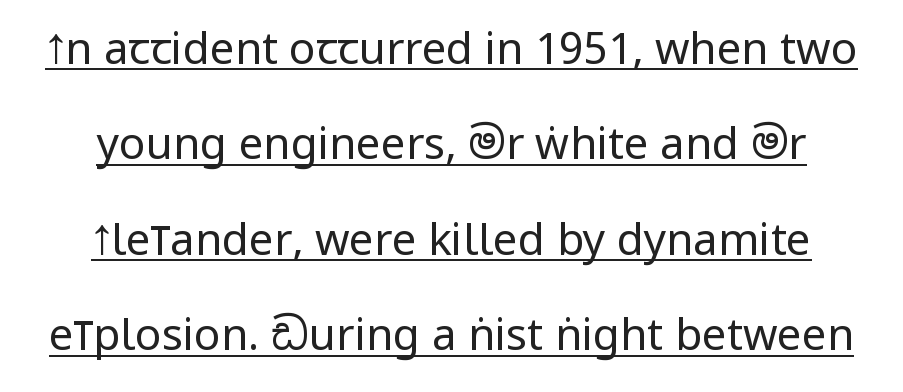
The image shows 44 px regular-weight, condensed sans-serif type, upright; set centered, loose line spacing (2.17x), normal letter spacing, underlined; low stroke contrast and a large x-height.
